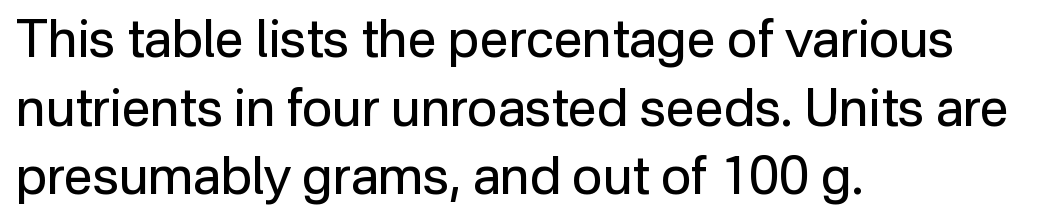
The image shows 52 px regular-weight sans-serif type, upright; set left-aligned, normal line spacing (1.32x), normal letter spacing, not underlined; low stroke contrast and a medium x-height.
